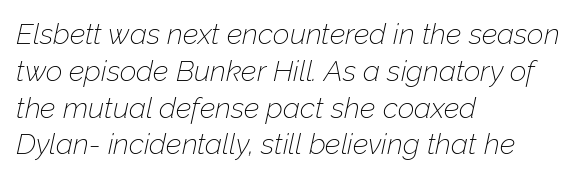
The image shows 29 px thin type, italic (leaning right); set left-aligned, normal line spacing (1.27x), normal letter spacing, not underlined; low stroke contrast and a medium x-height.
